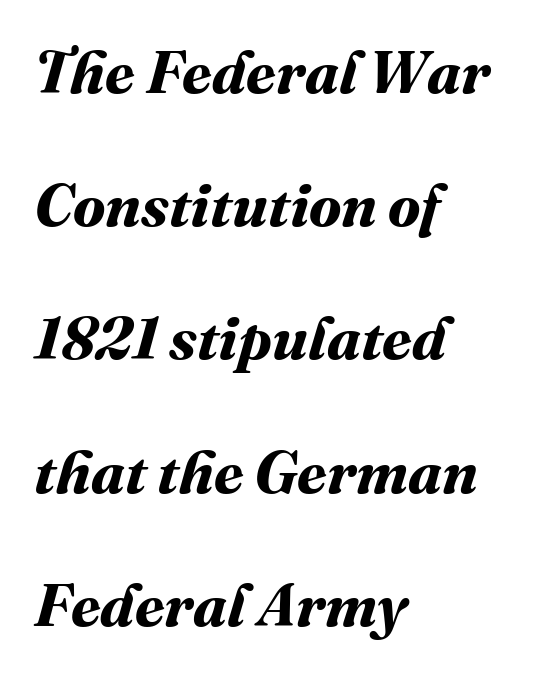
{"bold": "yes", "weight": "bold", "width": "normal", "stroke_contrast": "medium", "x_height": "medium", "monospaced": "no", "underline": "no", "align": "left", "line_spacing": "loose", "line_spacing_ratio": 2.22, "letter_spacing": "normal", "letter_spacing_em": 0.0, "glyph_px": 60}
